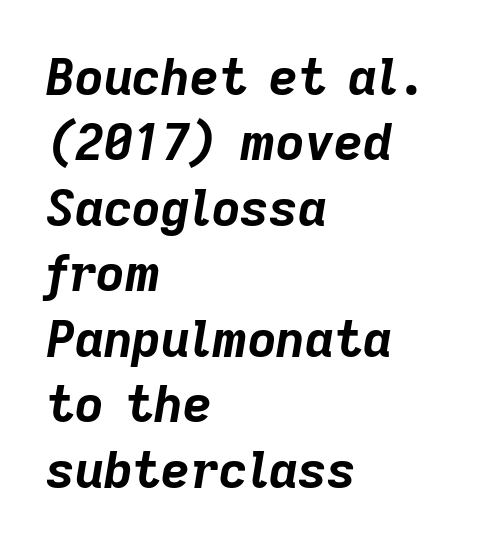
Q: Is the text bold? A: Yes.
Q: Is the text italic (slanted)? A: Yes, it leans right by about 9 degrees.
Q: Is the text underlined? A: No.
Q: How is the paragraph aligned? A: Left-aligned.
Q: Is the spacing between letters normal or unusually wide? A: Normal.
Q: Is the spacing between lines tight, normal or loose? A: Normal.
Q: Width (condensed, normal, or wide)? A: Normal.
Q: Stroke contrast? A: Low.
Q: x-height? A: Medium.
Q: Monospaced? A: No.
